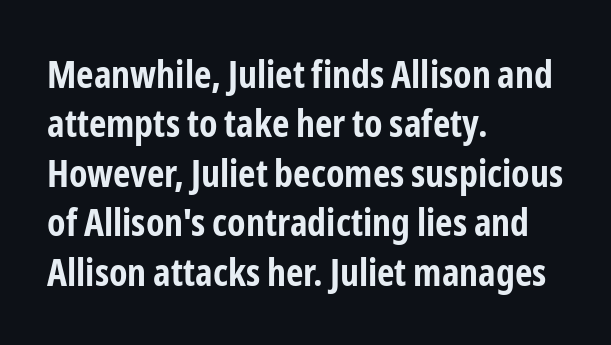
What's the leading like? Ordinary, nothing unusual. This sample uses a sans-serif face. A bare baseline throughout the passage. The passage is arranged the way most books set body copy — flush left.
